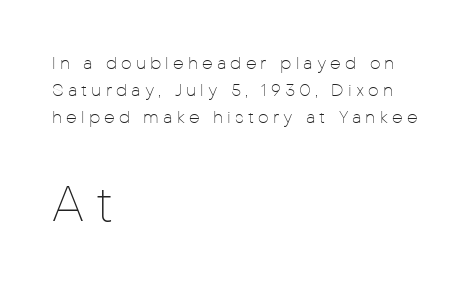
The image shows 50 px thin sans-serif type, upright; set left-aligned, normal line spacing (1.59x), unusually wide letter spacing (+0.24 em), not underlined; the second (bottom) block is 2.94x larger; low stroke contrast and a medium x-height.
